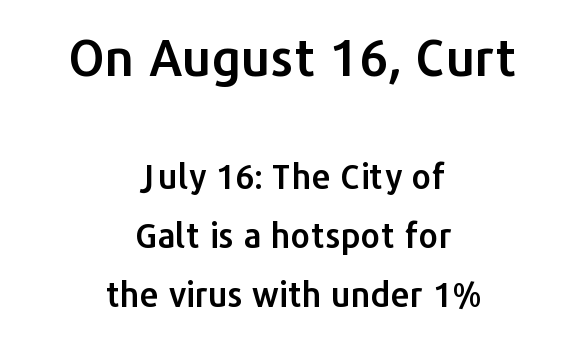
Lines of text with bare space underneath. A typesetter would call this zero additional tracking. The text block is weighted toward neither margin, spreading evenly from the middle. The upper block of text is set noticeably larger than the block beneath it. Style check: upright.
